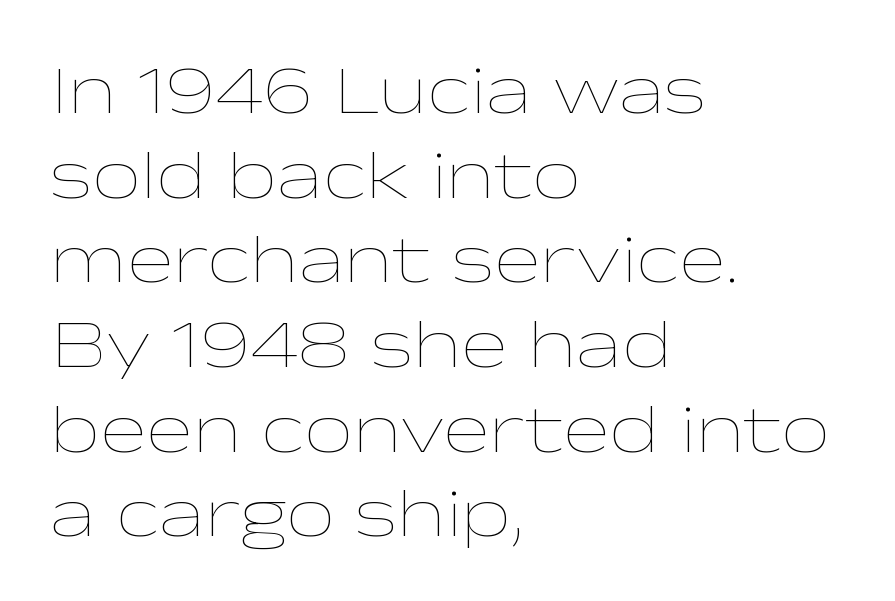
The image shows 70 px thin, wide type, upright; set left-aligned, line spacing 1.21x, normal letter spacing, not underlined; low stroke contrast and a medium x-height.
